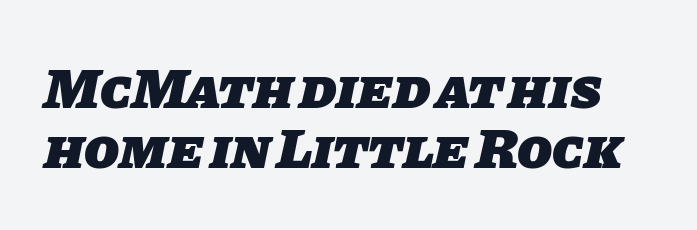
The image shows 57 px heavy type; set tight line spacing (1.05x), normal letter spacing, not underlined; low stroke contrast and a large x-height.
